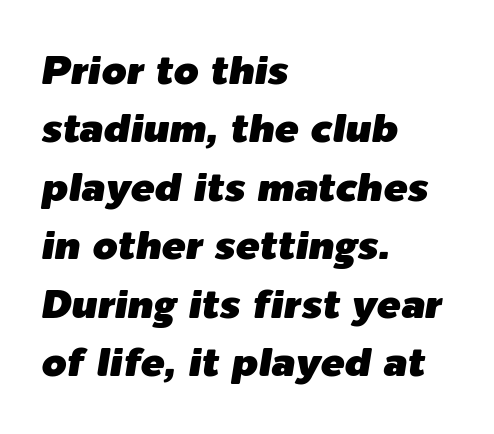
{"italic": "yes", "lean": "right", "slant_degrees": 9, "width": "normal", "stroke_contrast": "low", "x_height": "medium", "monospaced": "no", "underline": "no", "align": "left", "line_spacing": "normal", "line_spacing_ratio": 1.46, "letter_spacing": "normal", "letter_spacing_em": 0.0, "glyph_px": 40}
